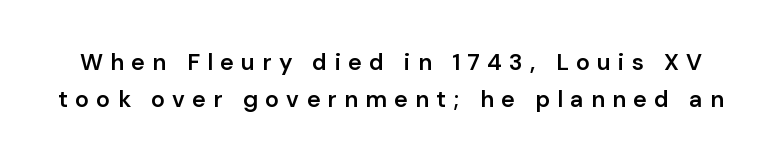
Q: Is the text bold? A: Semi-bold.
Q: Is the text italic (slanted)? A: No, it is upright.
Q: Is the text underlined? A: No.
Q: Is the spacing between letters normal or unusually wide? A: Unusually wide.
Q: Is the spacing between lines tight, normal or loose? A: Normal.
